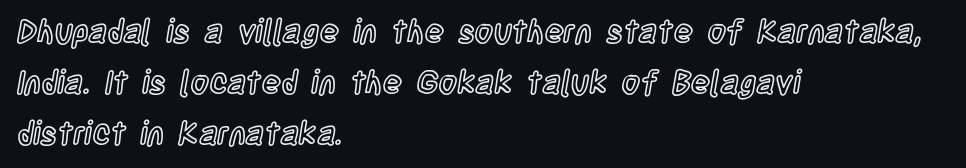
{"width": "condensed", "x_height": "large", "monospaced": "no", "underline": "no", "align": "left", "line_spacing": "normal", "line_spacing_ratio": 1.6, "letter_spacing": "normal", "letter_spacing_em": 0.0, "glyph_px": 32}
